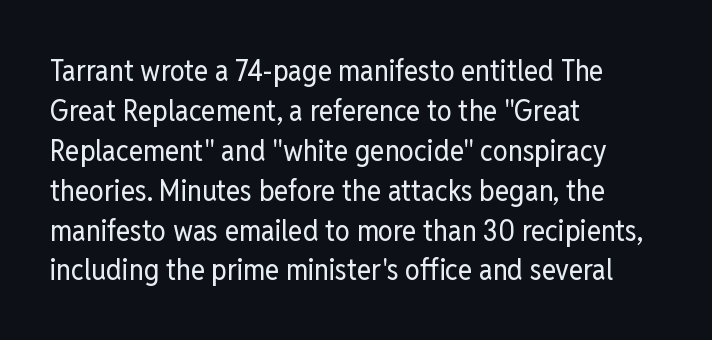
Q: Is the text bold? A: No.
Q: Is the text italic (slanted)? A: No, it is upright.
Q: Is the typeface a serif or a sans-serif typeface? A: Sans-serif.
Q: Is the text underlined? A: No.
Q: How is the paragraph aligned? A: Left-aligned.
Q: Is the spacing between letters normal or unusually wide? A: Normal.
Q: Is the spacing between lines tight, normal or loose? A: Normal.
Q: Width (condensed, normal, or wide)? A: Condensed.
Q: Stroke contrast? A: Low.
Q: x-height? A: Medium.
Q: Monospaced? A: No.
